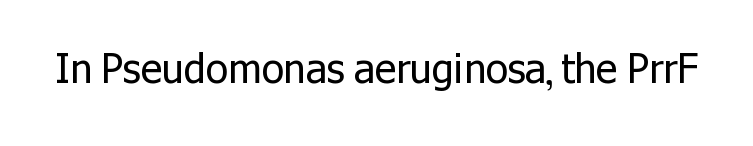
No italicization has been applied; the sample stays upright. The space directly below the letters is spotless. There is no visible air inserted between adjacent glyphs. Is this a heavy cut? Hardly; it is regular or lighter.
